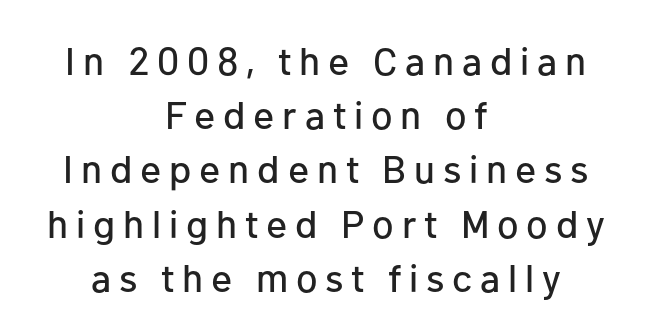
The image shows 39 px sans-serif type, upright; set centered, normal line spacing (1.39x), unusually wide letter spacing (+0.2 em), not underlined; low stroke contrast and a medium x-height.
